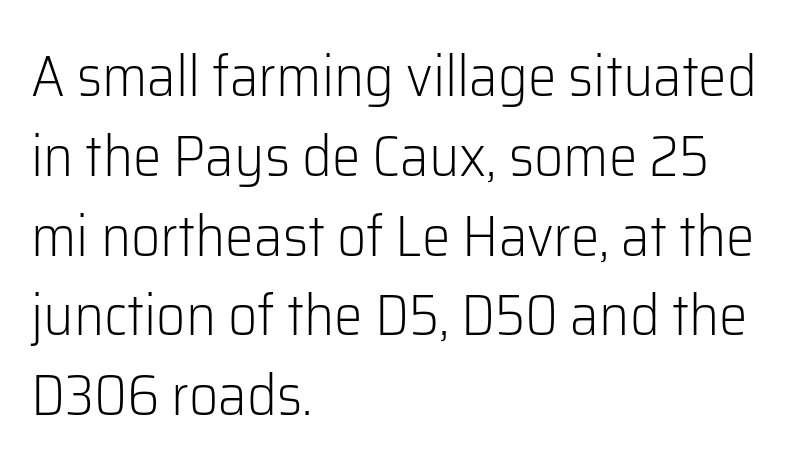
Q: Is the text bold? A: No.
Q: Is the text italic (slanted)? A: No, it is upright.
Q: Is the typeface a serif or a sans-serif typeface? A: Sans-serif.
Q: Is the text underlined? A: No.
Q: How is the paragraph aligned? A: Left-aligned.
Q: Is the spacing between letters normal or unusually wide? A: Normal.
Q: Is the spacing between lines tight, normal or loose? A: Normal.
Q: Width (condensed, normal, or wide)? A: Normal.
Q: Stroke contrast? A: Low.
Q: x-height? A: Medium.
Q: Monospaced? A: No.
